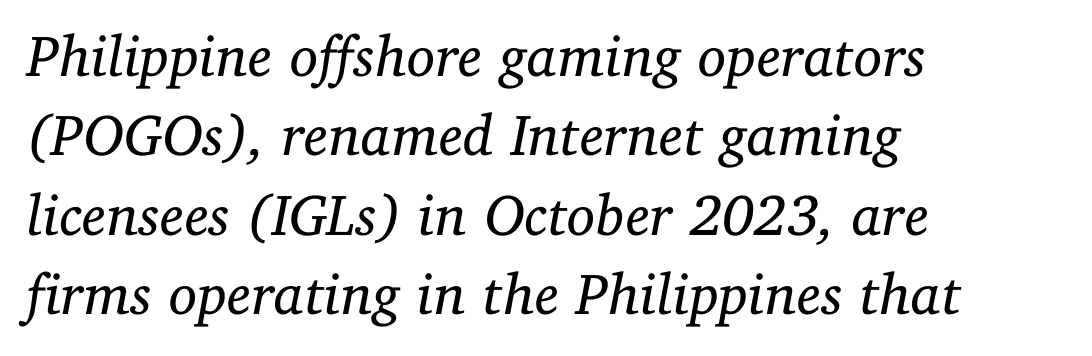
The image shows 58 px regular-weight serif type, italic (leaning right); set left-aligned, normal line spacing (1.37x), normal letter spacing, not underlined; low stroke contrast and a medium x-height.
